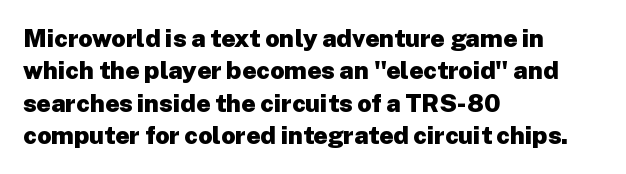
{"italic": "no", "bold": "yes", "underline": "no", "align": "left", "line_spacing": "normal", "line_spacing_ratio": 1.3, "letter_spacing": "normal", "letter_spacing_em": 0.0, "glyph_px": 25}
